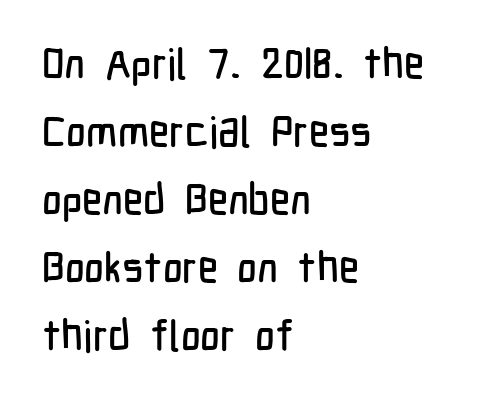
A typesetter would call this proportional, since set widths differ per character. Line spacing here is normal. Characters remain perfectly vertical along every line. Leftover space on each line is placed entirely after the last word.
